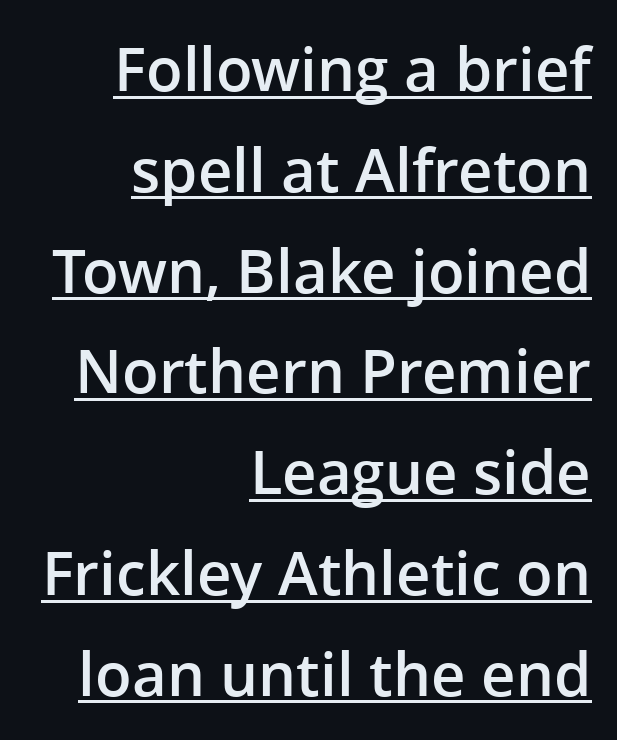
{"serif": "no", "italic": "no", "bold": "semi", "weight": "semibold", "width": "normal", "stroke_contrast": "low", "x_height": "medium", "monospaced": "no", "underline": "yes", "align": "right", "line_spacing": "normal", "line_spacing_ratio": 1.68, "letter_spacing": "normal", "letter_spacing_em": 0.0, "glyph_px": 60}
